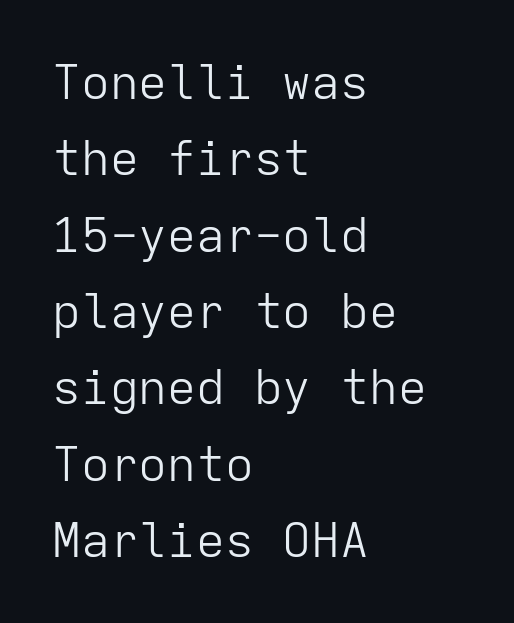
Q: Is the text bold? A: No.
Q: Is the text italic (slanted)? A: No, it is upright.
Q: Is the typeface a serif or a sans-serif typeface? A: Sans-serif.
Q: Is the text underlined? A: No.
Q: How is the paragraph aligned? A: Left-aligned.
Q: Is the spacing between letters normal or unusually wide? A: Normal.
Q: Is the spacing between lines tight, normal or loose? A: Normal.
Q: Width (condensed, normal, or wide)? A: Normal.
Q: Stroke contrast? A: Low.
Q: x-height? A: Medium.
Q: Monospaced? A: Yes.
